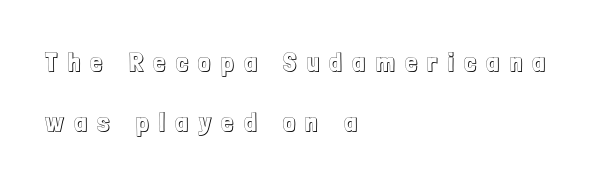
In terms of posture, this sample is upright. Reading down the block, your eye returns to a fixed left position each line. A bare baseline throughout the passage. In terms of letterspacing, this is a distinctly airy, spread setting. Each new line begins a long way beneath the previous one.
